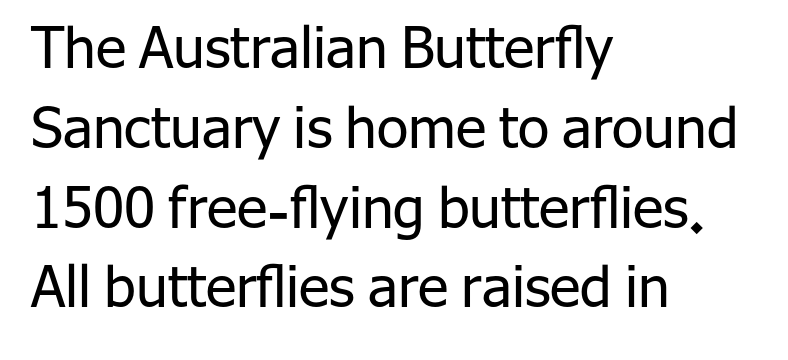
Observe the ordinary spacing: letters are neighbours, not strangers. Regarding serifs, this sample does without them. Think standard paragraph weight, or any step lighter than that. In terms of posture, this sample is upright.
